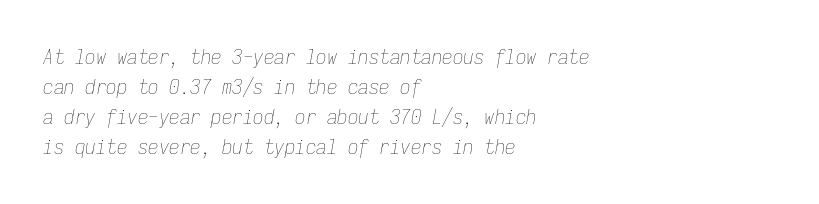
Weight: not bold — regular or lighter. Caption: standard tracking, unaltered. The font's italic variant was chosen for this text. Lines of text with bare space underneath.
